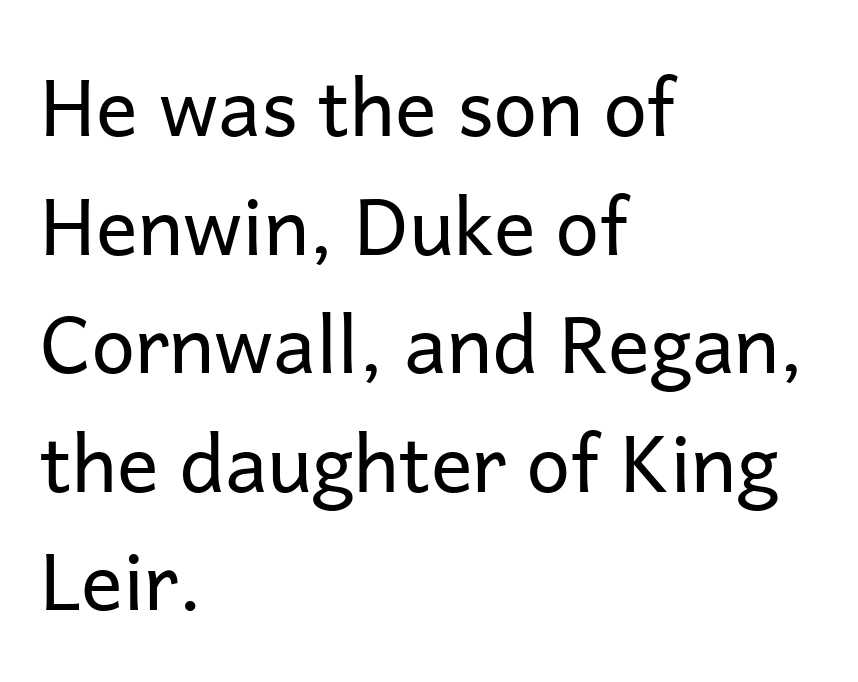
Q: Is the text bold? A: No.
Q: Is the text italic (slanted)? A: No, it is upright.
Q: Is the typeface a serif or a sans-serif typeface? A: Sans-serif.
Q: Is the text underlined? A: No.
Q: How is the paragraph aligned? A: Left-aligned.
Q: Is the spacing between letters normal or unusually wide? A: Normal.
Q: Is the spacing between lines tight, normal or loose? A: Normal.
Q: Width (condensed, normal, or wide)? A: Normal.
Q: Stroke contrast? A: Low.
Q: x-height? A: Medium.
Q: Monospaced? A: No.
